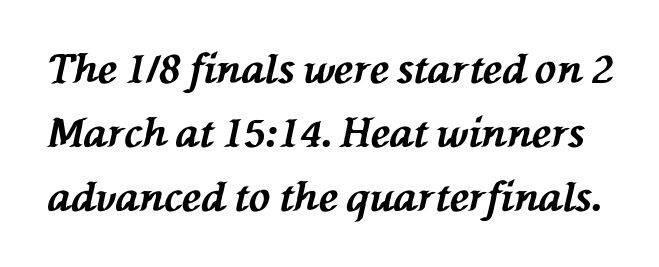
The glyphs have the mass of a bold cut. Whoever set this chose a conventional vertical rhythm. Here the designer chose a conventional face with non-uniform glyph widths. Does extra space separate the letters? No, they use regular spacing. Slanted lettering throughout. Only glyphs here, with clear space below each row.
